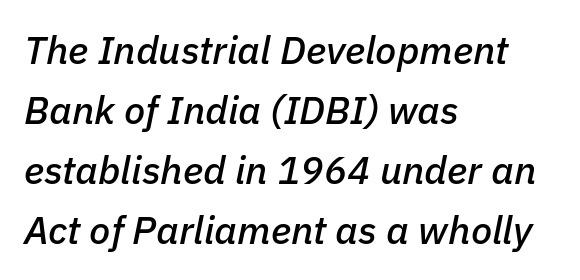
The image shows 39 px text type, italic (leaning right); set left-aligned, normal line spacing (1.54x), normal letter spacing, not underlined; low stroke contrast and a medium x-height.
